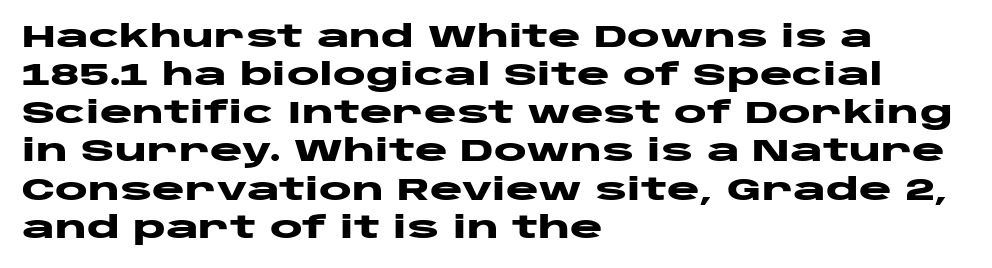
Q: Is the text bold? A: Yes.
Q: Is the text italic (slanted)? A: No, it is upright.
Q: Is the typeface a serif or a sans-serif typeface? A: Sans-serif.
Q: Is the text underlined? A: No.
Q: How is the paragraph aligned? A: Left-aligned.
Q: Is the spacing between letters normal or unusually wide? A: Normal.
Q: Width (condensed, normal, or wide)? A: Wide.
Q: Stroke contrast? A: Low.
Q: x-height? A: Large.
Q: Monospaced? A: No.
